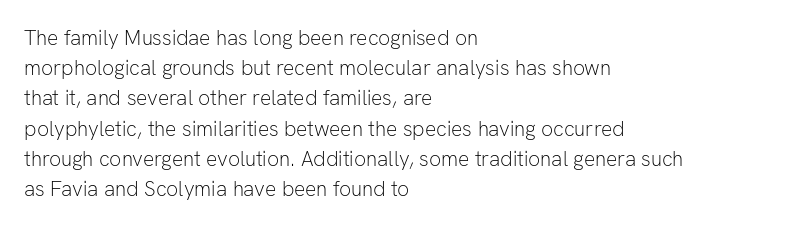
{"italic": "no", "bold": "no", "underline": "no", "align": "left", "line_spacing": "normal", "line_spacing_ratio": 1.44, "letter_spacing": "normal", "letter_spacing_em": 0.0, "glyph_px": 21}
